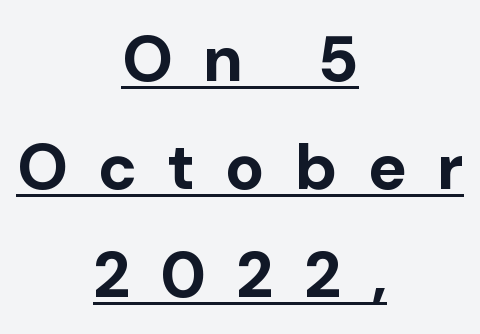
{"serif": "no", "italic": "no", "bold": "yes", "weight": "bold", "width": "normal", "stroke_contrast": "low", "x_height": "medium", "monospaced": "no", "underline": "yes", "align": "center", "line_spacing": "normal", "line_spacing_ratio": 1.66, "letter_spacing": "wide", "letter_spacing_em": 0.46, "glyph_px": 65}
